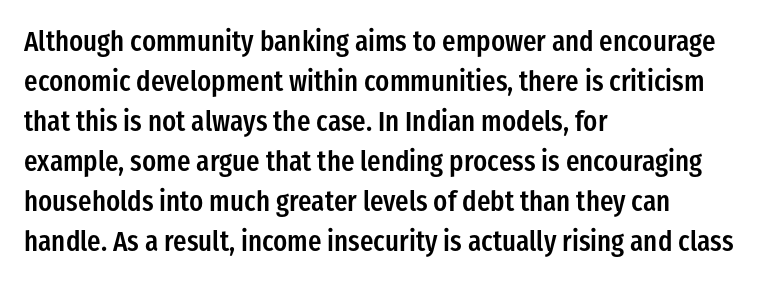
All the whitespace from short lines collects on the right. These lines carry some extra weight — a demibold, not a full bold. Only glyphs here, with clear space below each row. The rendering keeps characters at their native spacing. Vertical strokes here are truly vertical.
